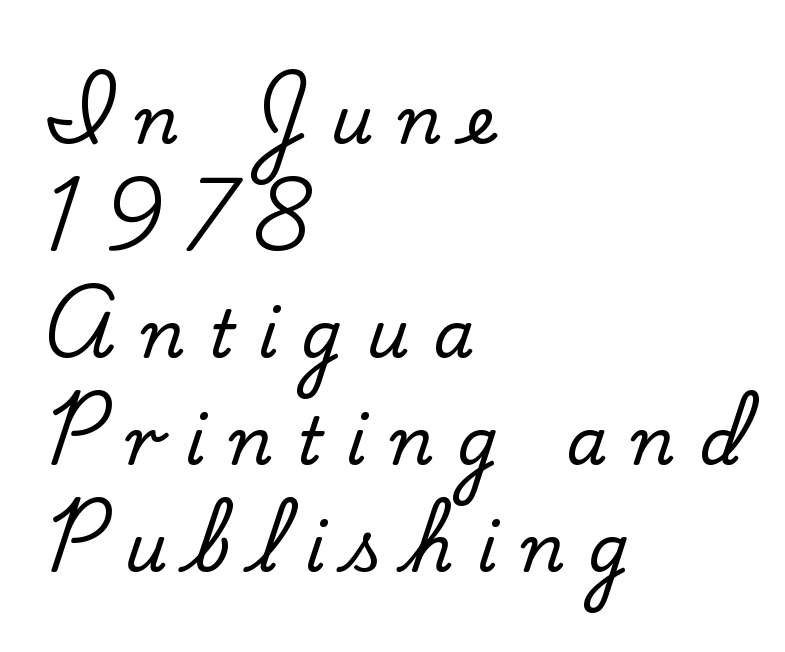
Q: Is the text italic (slanted)? A: Yes.
Q: Is the typeface a serif or a sans-serif typeface? A: Serif.
Q: Is the text underlined? A: No.
Q: How is the paragraph aligned? A: Left-aligned.
Q: Is the spacing between letters normal or unusually wide? A: Unusually wide.
Q: Is the spacing between lines tight, normal or loose? A: Normal.
Q: Width (condensed, normal, or wide)? A: Normal.
Q: Stroke contrast? A: Low.
Q: x-height? A: Small.
Q: Monospaced? A: No.
